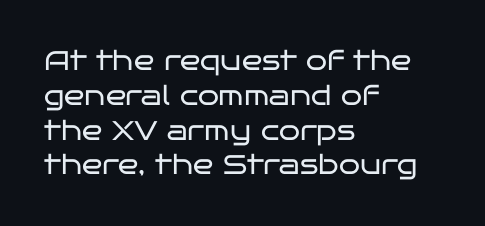
The image shows 27 px text type, upright; set left-aligned, normal line spacing (1.29x), normal letter spacing, not underlined.
